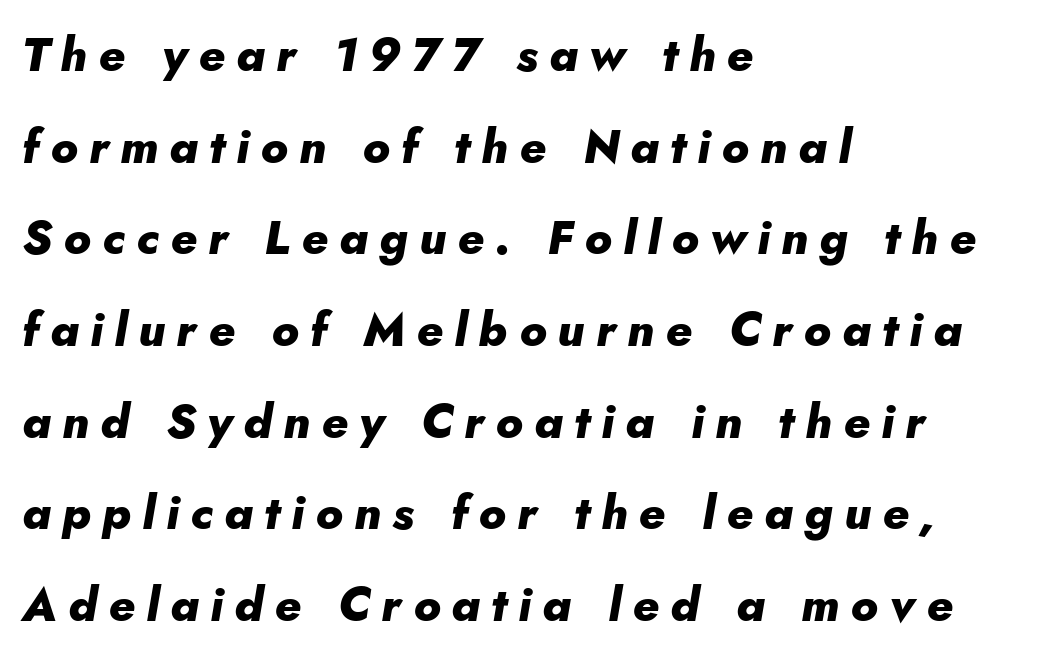
Q: Is the text bold? A: Yes.
Q: Is the text italic (slanted)? A: Yes, it leans right by about 10 degrees.
Q: Is the text underlined? A: No.
Q: How is the paragraph aligned? A: Left-aligned.
Q: Is the spacing between letters normal or unusually wide? A: Unusually wide.
Q: Is the spacing between lines tight, normal or loose? A: Loose.
Q: Width (condensed, normal, or wide)? A: Normal.
Q: Stroke contrast? A: Low.
Q: x-height? A: Small.
Q: Monospaced? A: No.
